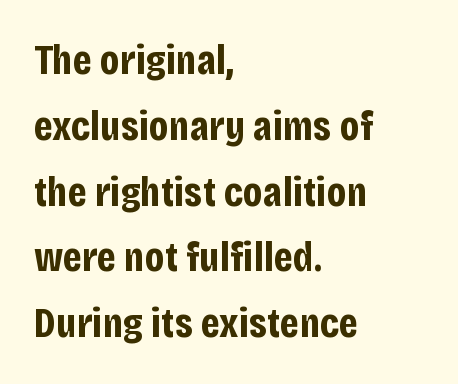
The image shows 43 px bold, condensed sans-serif type, upright; set left-aligned, normal line spacing (1.53x), normal letter spacing, not underlined; low stroke contrast and a large x-height.
